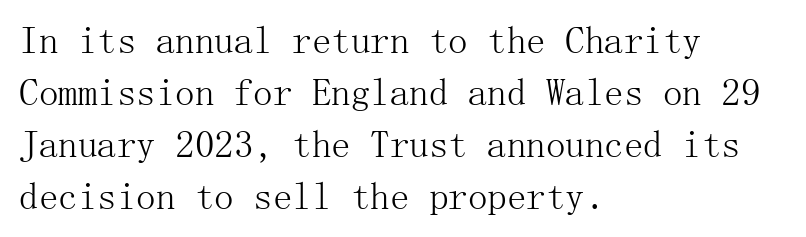
Regular leading. Little horizontal feet cap the strokes, marking this as serif type. The tracking reads as untouched default to a designer's eye. Posture: straight, roman, zero tilt. Just letters on the line, the space beneath them empty.
